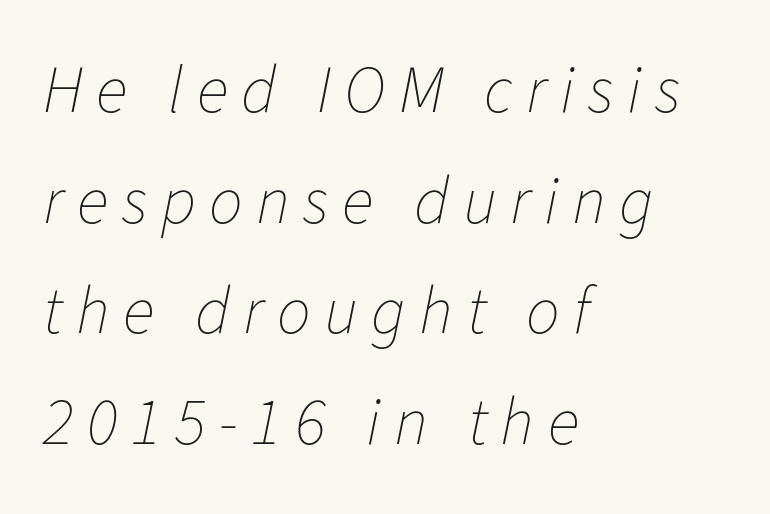
{"italic": "yes", "lean": "right", "slant_degrees": 11, "bold": "no", "weight": "thin", "width": "normal", "stroke_contrast": "low", "x_height": "medium", "monospaced": "no", "underline": "no", "align": "left", "line_spacing": "normal", "line_spacing_ratio": 1.65, "letter_spacing": "wide", "letter_spacing_em": 0.2, "glyph_px": 67}
